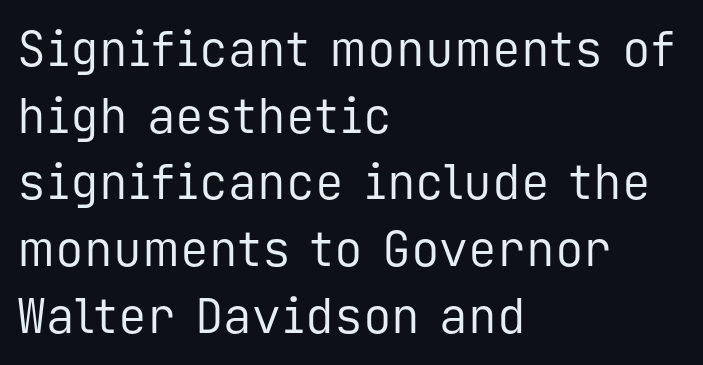
No chunkiness to these letters — they're not bold. The text block is weighted toward the left margin, trailing off unevenly rightward. Nothing unusual about the tracking: characters are spaced as the font intends. Underline: absent.
